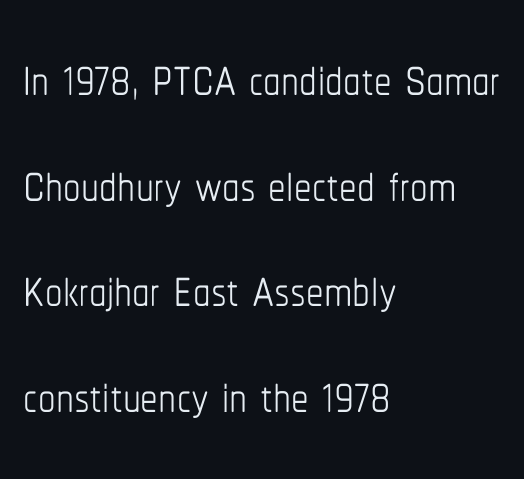
Q: Is the text bold? A: No.
Q: Is the text italic (slanted)? A: No, it is upright.
Q: Is the text underlined? A: No.
Q: How is the paragraph aligned? A: Left-aligned.
Q: Is the spacing between letters normal or unusually wide? A: Normal.
Q: Is the spacing between lines tight, normal or loose? A: Normal.
Q: Width (condensed, normal, or wide)? A: Condensed.
Q: Stroke contrast? A: Low.
Q: x-height? A: Medium.
Q: Monospaced? A: No.
